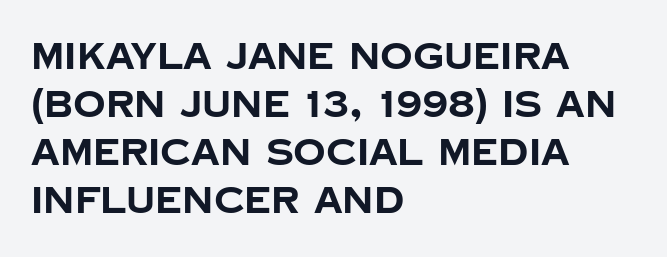
{"serif": "no", "italic": "no", "bold": "yes", "weight": "bold", "width": "normal", "stroke_contrast": "low", "x_height": "large", "monospaced": "no", "underline": "no", "align": "left", "line_spacing": "normal", "line_spacing_ratio": 1.33, "letter_spacing": "normal", "letter_spacing_em": 0.0, "glyph_px": 36}
